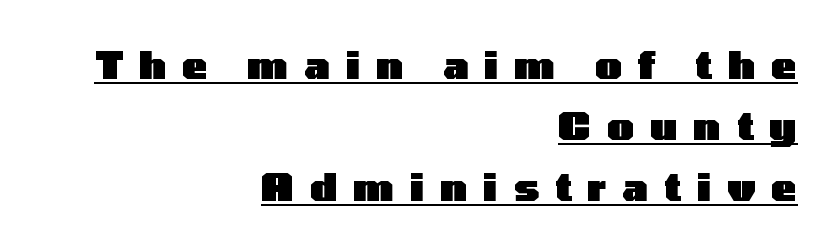
The image shows 38 px heavy, wide sans-serif type, upright; set right-aligned, normal line spacing (1.61x), unusually wide letter spacing (+0.42 em), underlined; low stroke contrast and a medium x-height.
